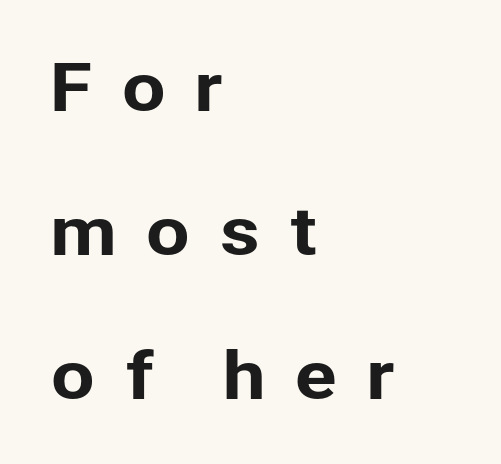
Q: Is the text italic (slanted)? A: No, it is upright.
Q: Is the typeface a serif or a sans-serif typeface? A: Sans-serif.
Q: Is the text underlined? A: No.
Q: How is the paragraph aligned? A: Left-aligned.
Q: Is the spacing between letters normal or unusually wide? A: Unusually wide.
Q: Is the spacing between lines tight, normal or loose? A: Loose.
Q: Width (condensed, normal, or wide)? A: Normal.
Q: Stroke contrast? A: Low.
Q: x-height? A: Medium.
Q: Monospaced? A: No.
